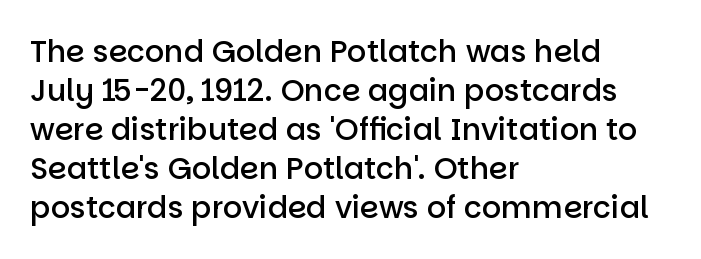
{"serif": "no", "italic": "no", "bold": "semi", "weight": "semibold", "width": "normal", "stroke_contrast": "low", "x_height": "large", "monospaced": "no", "underline": "no", "align": "left", "line_spacing": "normal", "line_spacing_ratio": 1.3, "letter_spacing": "normal", "letter_spacing_em": 0.0, "glyph_px": 30}
